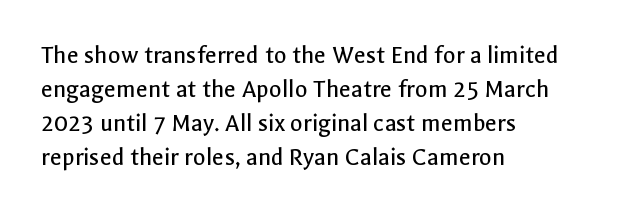
Descenders are the only things crossing below the line. All the whitespace from short lines collects on the right. Characters remain perfectly vertical along every line. The letters sit at their default tracking, neither squeezed nor spread.
